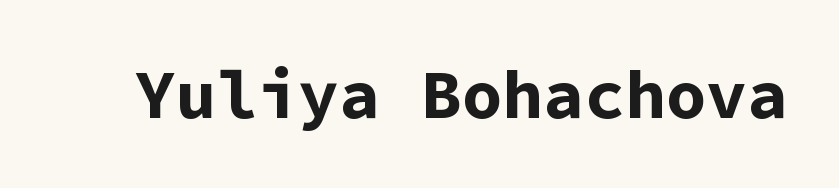
{"serif": "no", "italic": "no", "bold": "yes", "weight": "bold", "width": "normal", "stroke_contrast": "low", "x_height": "medium", "monospaced": "yes", "underline": "no", "letter_spacing": "normal", "letter_spacing_em": 0.0, "glyph_px": 68}
